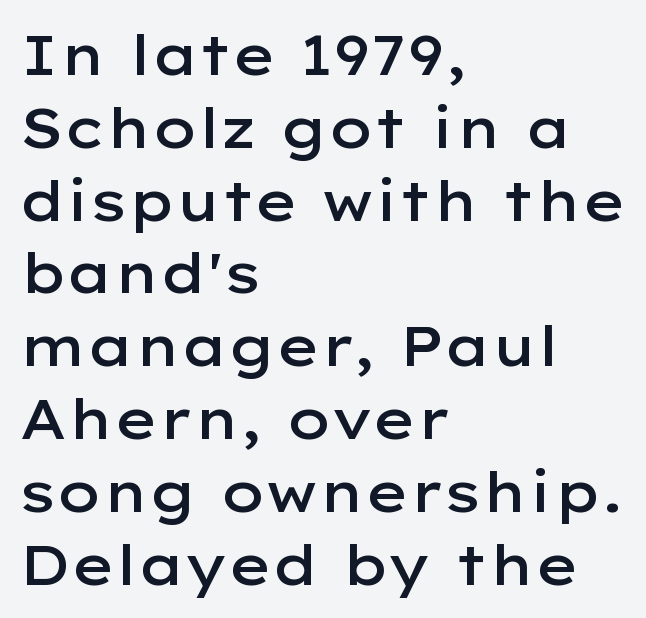
{"serif": "no", "italic": "no", "bold": "semi", "weight": "semibold", "width": "wide", "stroke_contrast": "low", "x_height": "medium", "monospaced": "no", "underline": "no", "align": "left", "line_spacing": "normal", "line_spacing_ratio": 1.3, "letter_spacing": "normal", "letter_spacing_em": 0.0, "glyph_px": 56}
